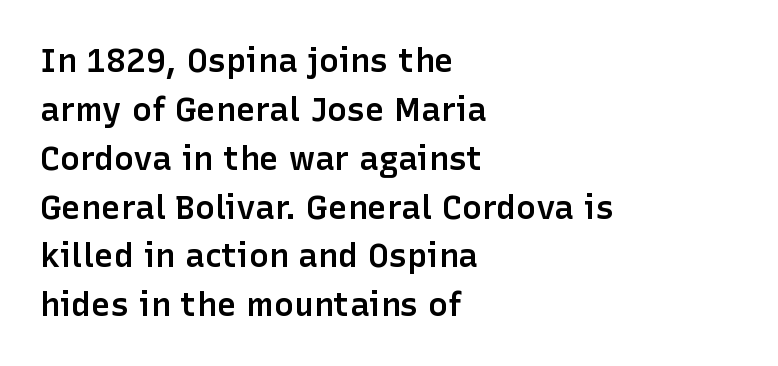
The image shows 33 px semibold sans-serif type, upright; set left-aligned, normal line spacing (1.48x), normal letter spacing, not underlined; low stroke contrast and a medium x-height.
